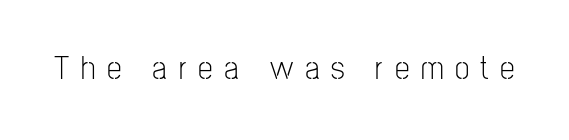
Observe the wide spacing: letters keep a clear distance from each other. These lines were composed using upright roman letters. No chunkiness to these letters — they're not bold. Descender tails drop into unmarked territory. Do the characters align in a grid? No, the font is proportional.
